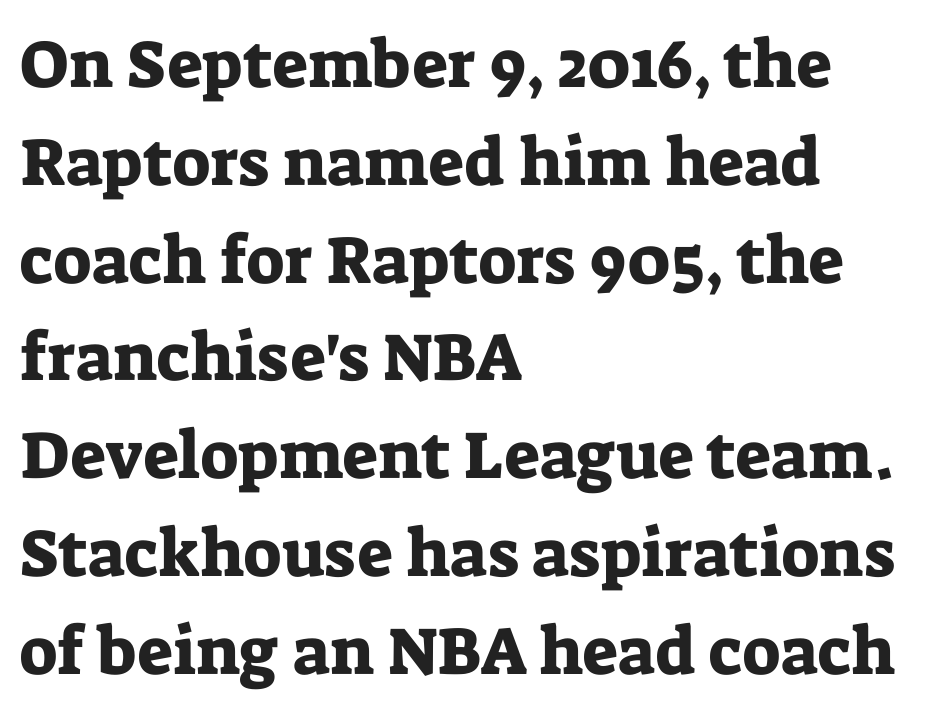
{"serif": "yes", "italic": "no", "width": "normal", "stroke_contrast": "low", "x_height": "medium", "monospaced": "no", "underline": "no", "align": "left", "line_spacing": "normal", "line_spacing_ratio": 1.46, "letter_spacing": "normal", "letter_spacing_em": 0.0, "glyph_px": 67}
